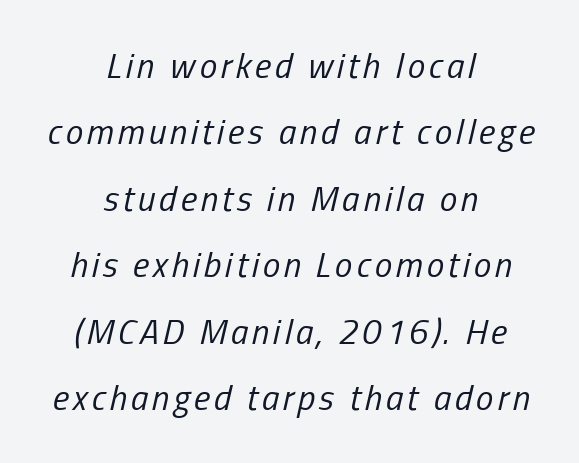
Q: Is the text bold? A: No.
Q: Is the text italic (slanted)? A: Yes, it leans right by about 13 degrees.
Q: Is the text underlined? A: No.
Q: How is the paragraph aligned? A: Centered.
Q: Is the spacing between lines tight, normal or loose? A: Loose.
Q: Width (condensed, normal, or wide)? A: Condensed.
Q: Stroke contrast? A: Low.
Q: x-height? A: Medium.
Q: Monospaced? A: No.
